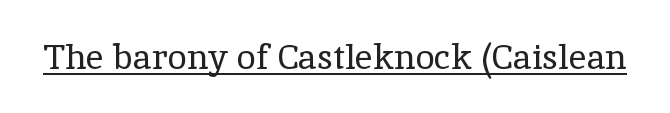
{"serif": "yes", "italic": "no", "bold": "no", "weight": "regular", "width": "normal", "x_height": "medium", "monospaced": "no", "underline": "yes", "letter_spacing": "normal", "letter_spacing_em": 0.0, "glyph_px": 35}
